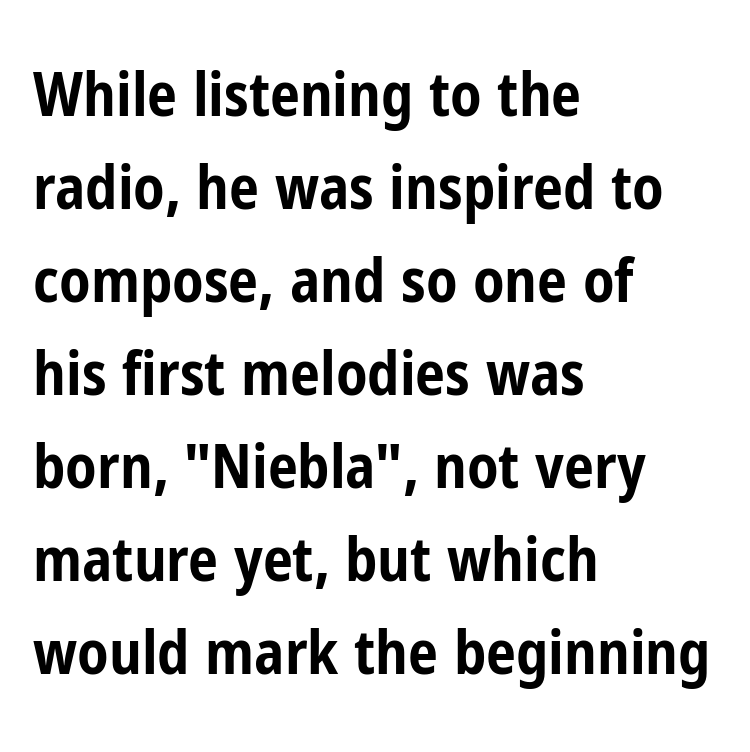
{"serif": "no", "italic": "no", "bold": "yes", "weight": "bold", "width": "condensed", "stroke_contrast": "low", "x_height": "medium", "monospaced": "no", "underline": "no", "align": "left", "line_spacing": "normal", "line_spacing_ratio": 1.55, "letter_spacing": "normal", "letter_spacing_em": 0.0, "glyph_px": 60}
